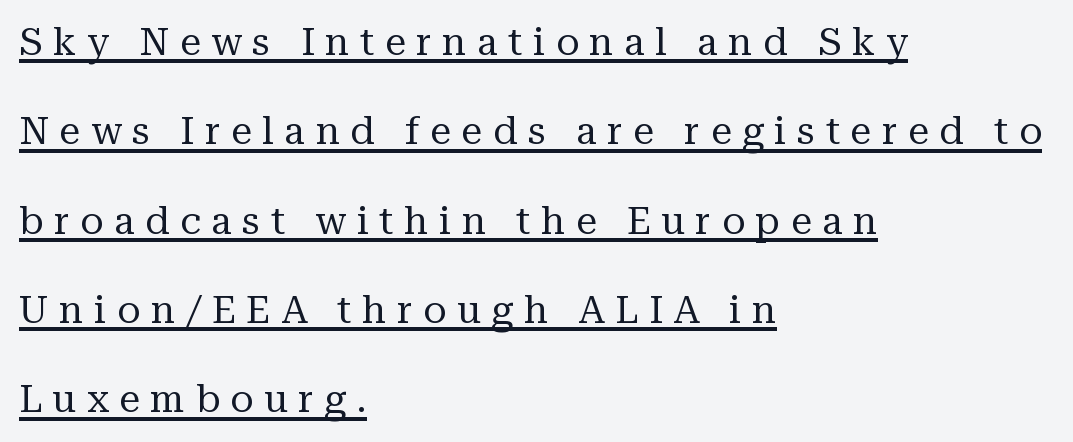
Q: Is the text bold? A: No.
Q: Is the text italic (slanted)? A: No, it is upright.
Q: Is the typeface a serif or a sans-serif typeface? A: Serif.
Q: Is the text underlined? A: Yes.
Q: How is the paragraph aligned? A: Left-aligned.
Q: Is the spacing between letters normal or unusually wide? A: Unusually wide.
Q: Is the spacing between lines tight, normal or loose? A: Loose.
Q: Width (condensed, normal, or wide)? A: Normal.
Q: Stroke contrast? A: Medium.
Q: x-height? A: Medium.
Q: Monospaced? A: No.
